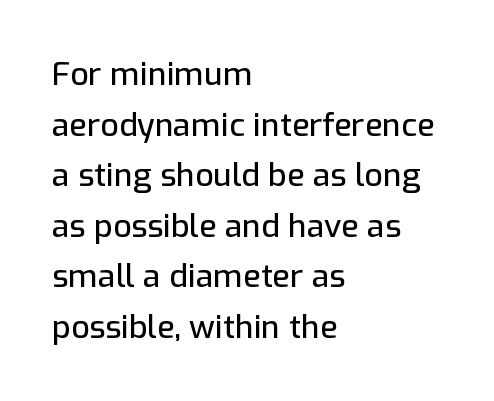
It's the straight-up-and-down kind of type. This sample uses a sans-serif face. Each letter keeps its own natural width here, so spacing adapts to shape. Layout note: lines flush left. The tracking reads as untouched default to a designer's eye. Is there much room between lines? A standard amount, neither cramped nor airy.
